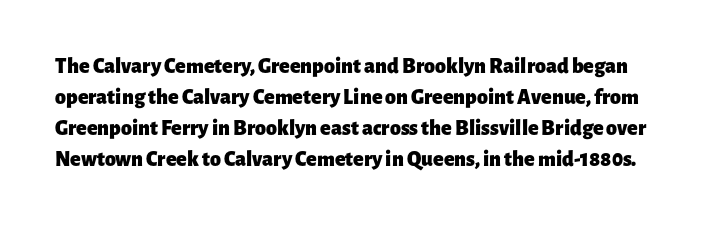
The lines sit at an ordinary, default distance from one another. The type sits square on the baseline with zero lean. Tracking here is standard; glyphs follow each other at the usual distance. The gap between lines stays unmarked. The letters are bold, with thick, heavy strokes.
